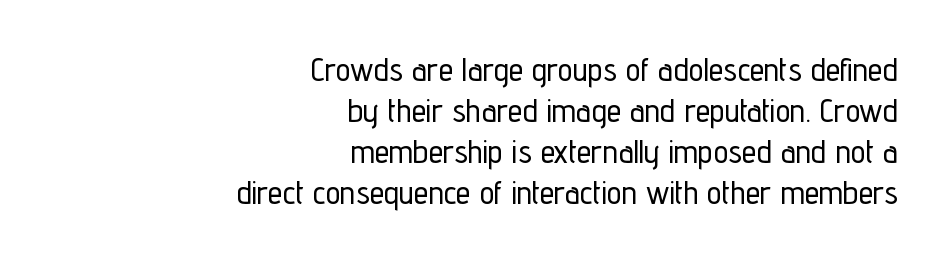
Q: Is the text italic (slanted)? A: No, it is upright.
Q: Is the typeface a serif or a sans-serif typeface? A: Sans-serif.
Q: Is the text underlined? A: No.
Q: How is the paragraph aligned? A: Right-aligned.
Q: Is the spacing between letters normal or unusually wide? A: Normal.
Q: Width (condensed, normal, or wide)? A: Condensed.
Q: Stroke contrast? A: Low.
Q: x-height? A: Medium.
Q: Monospaced? A: No.
